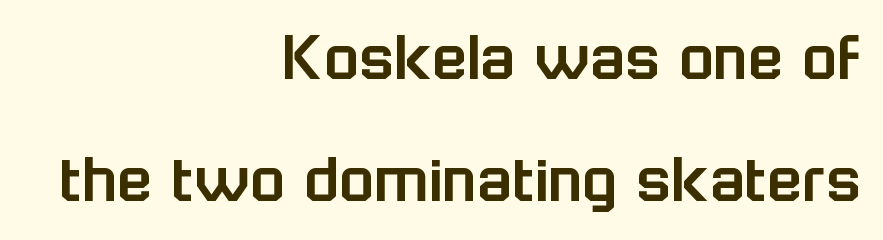
{"serif": "no", "italic": "no", "width": "normal", "stroke_contrast": "low", "x_height": "medium", "monospaced": "no", "underline": "no", "align": "right", "line_spacing": "normal", "line_spacing_ratio": 1.7, "letter_spacing": "normal", "letter_spacing_em": 0.0, "glyph_px": 72}
